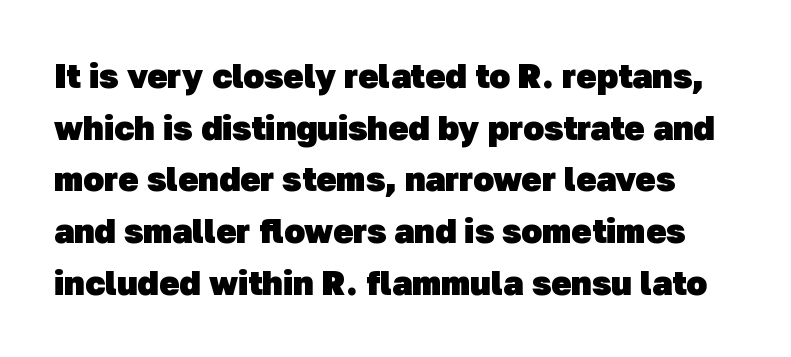
You'd pick this weight for a headline — it's a proper bold. Descenders hang freely into open space. Varying glyph widths throughout — classic text-font behaviour. Unlike a traditional serif, this face leaves its strokes unadorned. The space between consecutive lines is moderate.
